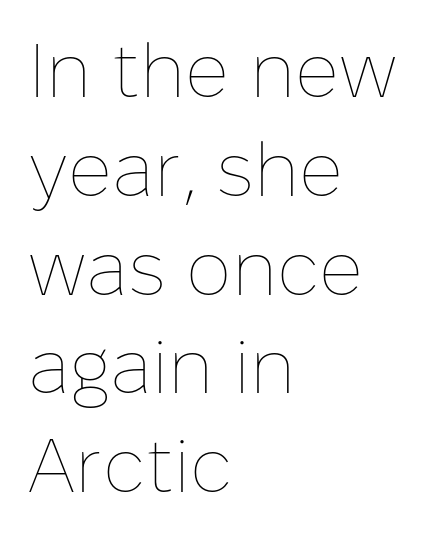
Each word holds together tightly as a unit, with standard inter-letter gaps. Honestly, there is no underline to notice here at all. These lines were composed using upright roman letters. Baseline-to-baseline distance is the conventional proportion of letter height.
